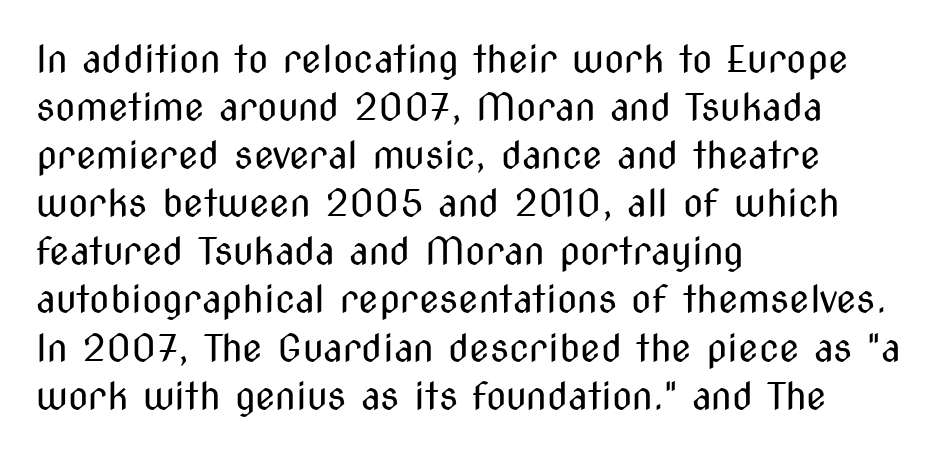
{"serif": "no", "italic": "no", "bold": "no", "weight": "regular", "width": "condensed", "stroke_contrast": "medium", "x_height": "medium", "monospaced": "no", "underline": "no", "align": "left", "line_spacing": "normal", "line_spacing_ratio": 1.3, "letter_spacing": "normal", "letter_spacing_em": 0.0, "glyph_px": 37}
